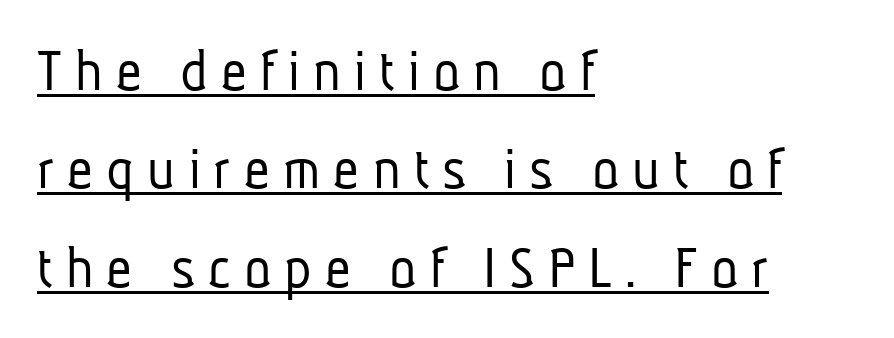
The image shows 63 px light, condensed sans-serif type; set left-aligned, normal line spacing (1.56x), unusually wide letter spacing (+0.21 em), underlined; low stroke contrast and a medium x-height.
